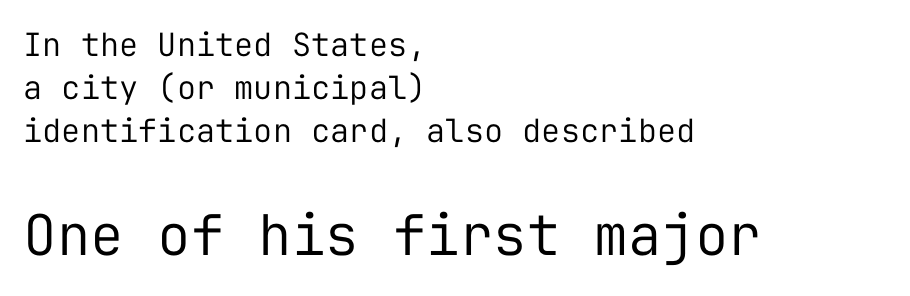
Q: Is the text bold? A: No.
Q: Is the text italic (slanted)? A: No, it is upright.
Q: Is the typeface a serif or a sans-serif typeface? A: Sans-serif.
Q: Is the text underlined? A: No.
Q: How is the paragraph aligned? A: Left-aligned.
Q: Is the spacing between letters normal or unusually wide? A: Normal.
Q: Is the spacing between lines tight, normal or loose? A: Normal.
Q: Which block of text is set in a larger size, the first (top) or the second (bottom)? A: The second (bottom) one.
Q: Width (condensed, normal, or wide)? A: Normal.
Q: Stroke contrast? A: Low.
Q: x-height? A: Medium.
Q: Monospaced? A: Yes.
